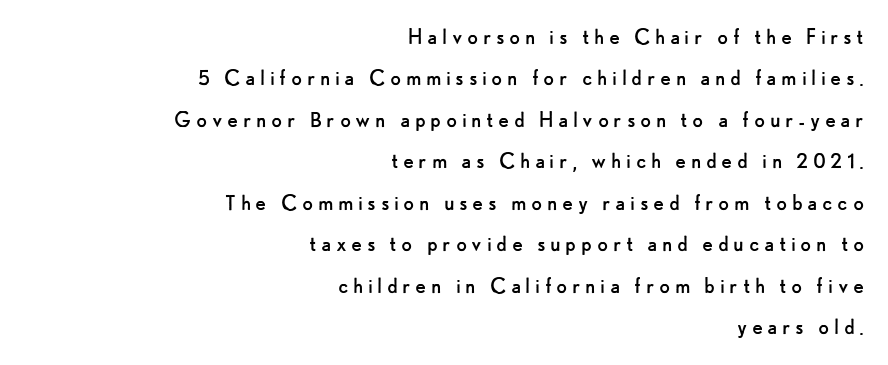
Q: Is the text bold? A: No.
Q: Is the text italic (slanted)? A: No, it is upright.
Q: Is the text underlined? A: No.
Q: How is the paragraph aligned? A: Right-aligned.
Q: Is the spacing between lines tight, normal or loose? A: Normal.
